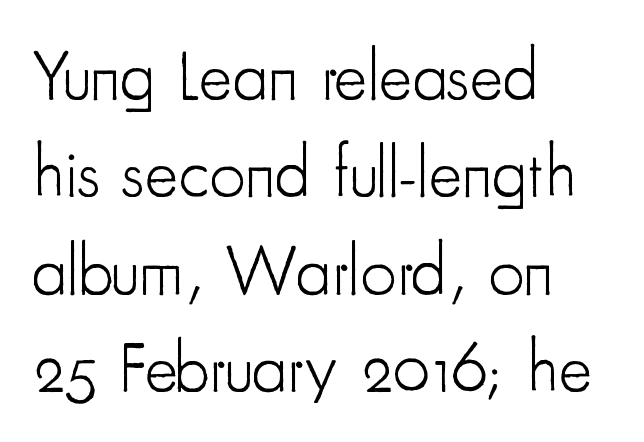
{"serif": "no", "italic": "no", "bold": "no", "weight": "light", "width": "condensed", "stroke_contrast": "low", "x_height": "small", "monospaced": "no", "underline": "no", "align": "left", "line_spacing": "normal", "line_spacing_ratio": 1.37, "letter_spacing": "normal", "letter_spacing_em": 0.0, "glyph_px": 71}
